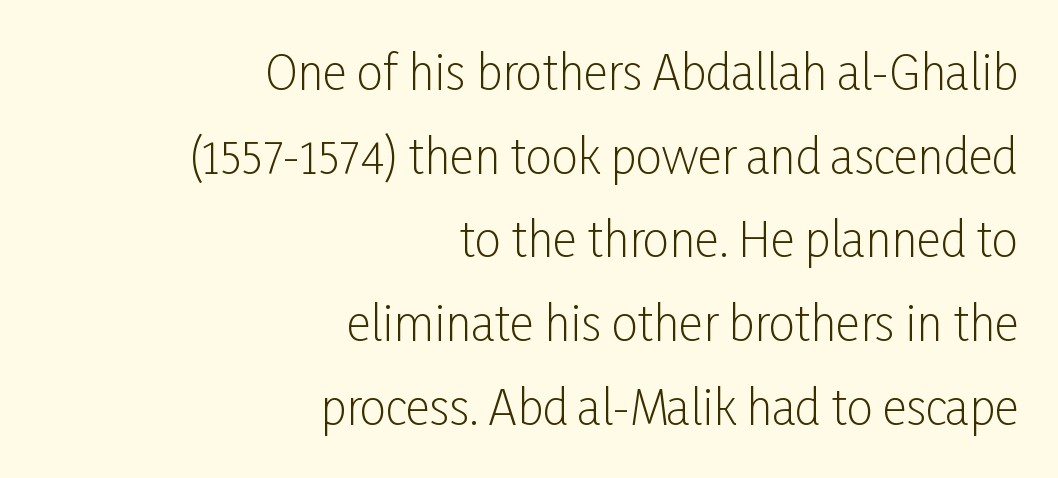
Q: Is the text bold? A: No.
Q: Is the text italic (slanted)? A: No, it is upright.
Q: Is the typeface a serif or a sans-serif typeface? A: Sans-serif.
Q: Is the text underlined? A: No.
Q: How is the paragraph aligned? A: Right-aligned.
Q: Is the spacing between letters normal or unusually wide? A: Normal.
Q: Width (condensed, normal, or wide)? A: Condensed.
Q: Stroke contrast? A: Low.
Q: x-height? A: Medium.
Q: Monospaced? A: No.
